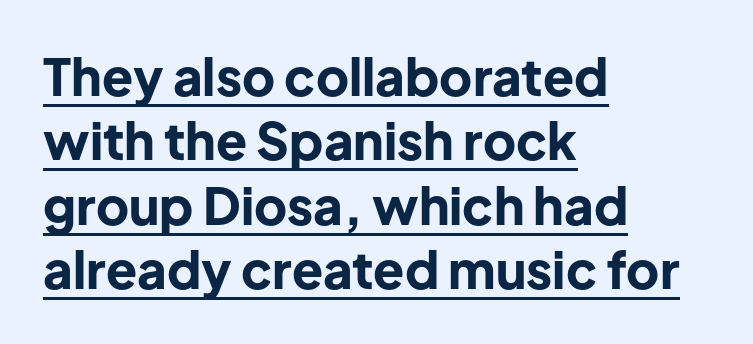
{"serif": "no", "italic": "no", "bold": "yes", "weight": "bold", "width": "normal", "stroke_contrast": "low", "x_height": "medium", "monospaced": "no", "underline": "yes", "align": "left", "line_spacing": "normal", "line_spacing_ratio": 1.26, "letter_spacing": "normal", "letter_spacing_em": 0.0, "glyph_px": 51}
